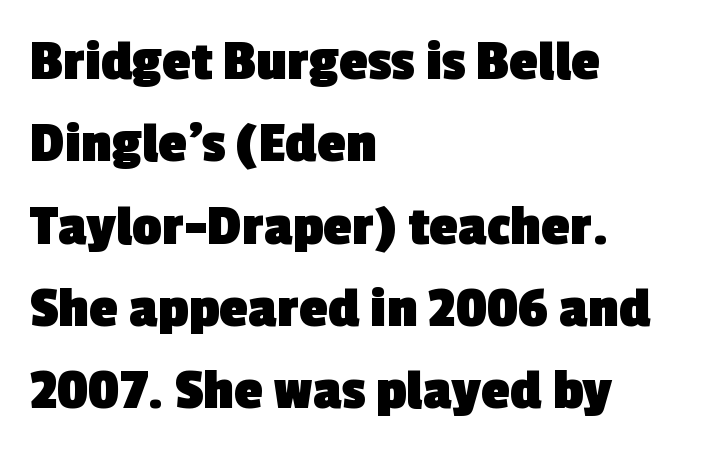
The area under the type is left untouched. In terms of letterspacing, this is plain default setting. Reading down the block, your eye returns to a fixed left position each line. The strokes are fattened all the way to bold. Character widths vary here, with narrow letters taking less room than wide ones.
